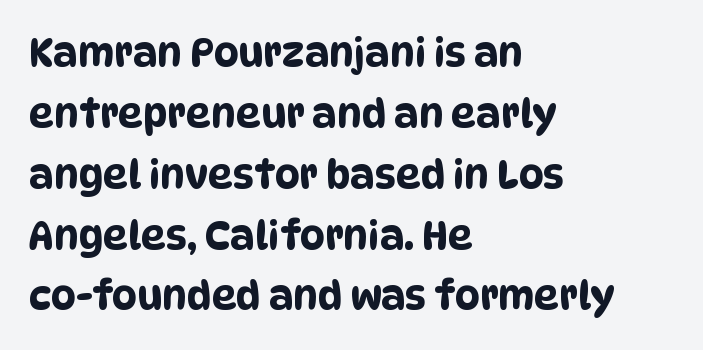
The string is rendered with underlining switched off. How would I describe the line gaps? Plain and ordinary. Check where the strokes stop: nothing finishes them off — pure sans. Do the characters align in a grid? No, the font is proportional. The ragged edge is on the right, which tells us the setting is flush left. Tracking here is standard; glyphs follow each other at the usual distance.
